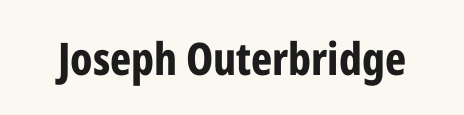
Q: Is the text bold? A: Yes.
Q: Is the text italic (slanted)? A: No, it is upright.
Q: Is the typeface a serif or a sans-serif typeface? A: Sans-serif.
Q: Is the text underlined? A: No.
Q: Is the spacing between letters normal or unusually wide? A: Normal.
Q: Width (condensed, normal, or wide)? A: Condensed.
Q: Stroke contrast? A: Low.
Q: x-height? A: Medium.
Q: Monospaced? A: No.
